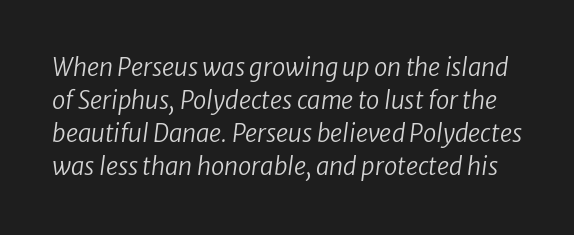
Between one letter and the next there's only the usual sliver of space. A quiet, ordinary-to-light weight characterises the typeface. Summary of vertical rhythm: regular, with standard interline spacing. Underlining? Definitely not there.
